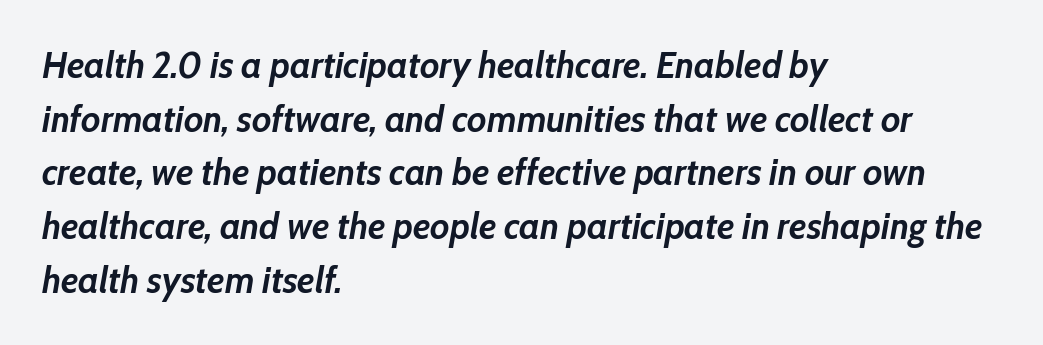
The image shows 37 px semibold type, italic (leaning right); set left-aligned, normal line spacing (1.45x), normal letter spacing, not underlined; low stroke contrast and a medium x-height.
